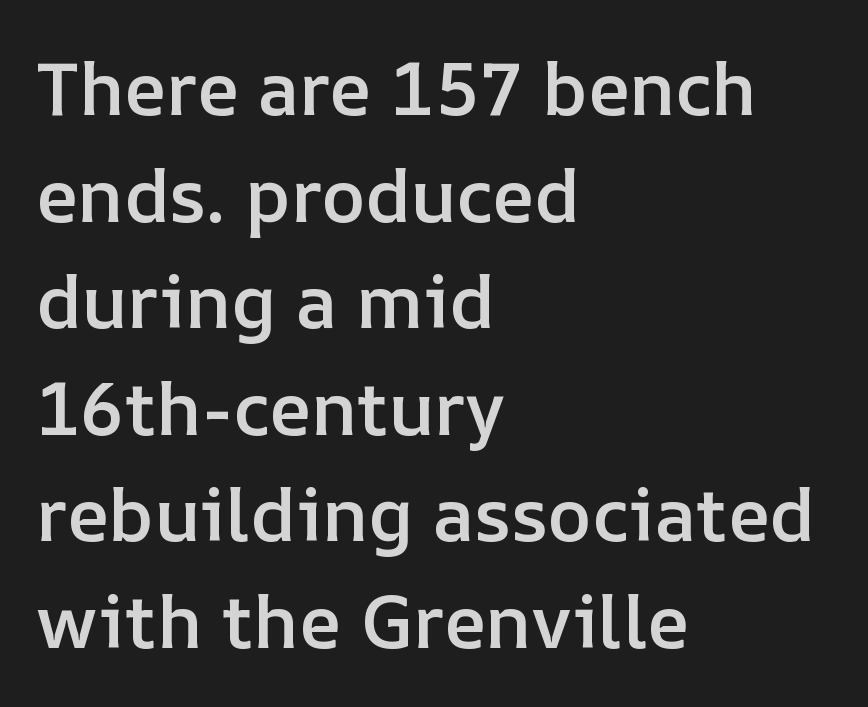
This sample keeps an unexceptional amount of space between lines. These lines were composed using upright roman letters. These lines are rendered in a variable-pitch font. I'd describe the lettering as semibold — firm but not a full bold. Characters follow at the spacing the type designer built in. Does the copy run flush right? No — it runs flush left.
